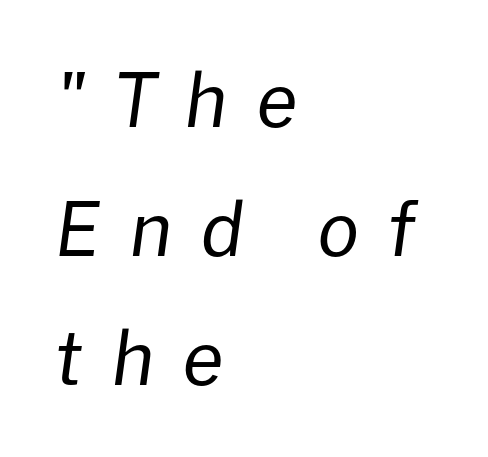
Q: Is the text bold? A: No.
Q: Is the text italic (slanted)? A: Yes, it leans right by about 8 degrees.
Q: Is the text underlined? A: No.
Q: How is the paragraph aligned? A: Left-aligned.
Q: Is the spacing between letters normal or unusually wide? A: Unusually wide.
Q: Width (condensed, normal, or wide)? A: Normal.
Q: Stroke contrast? A: Low.
Q: x-height? A: Medium.
Q: Monospaced? A: No.
